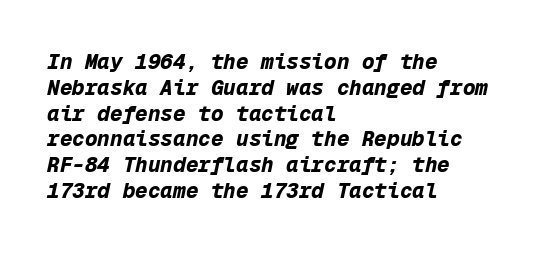
Q: Is the text bold? A: Yes.
Q: Is the text italic (slanted)? A: Yes, it leans right by about 12 degrees.
Q: Is the text underlined? A: No.
Q: How is the paragraph aligned? A: Left-aligned.
Q: Is the spacing between letters normal or unusually wide? A: Normal.
